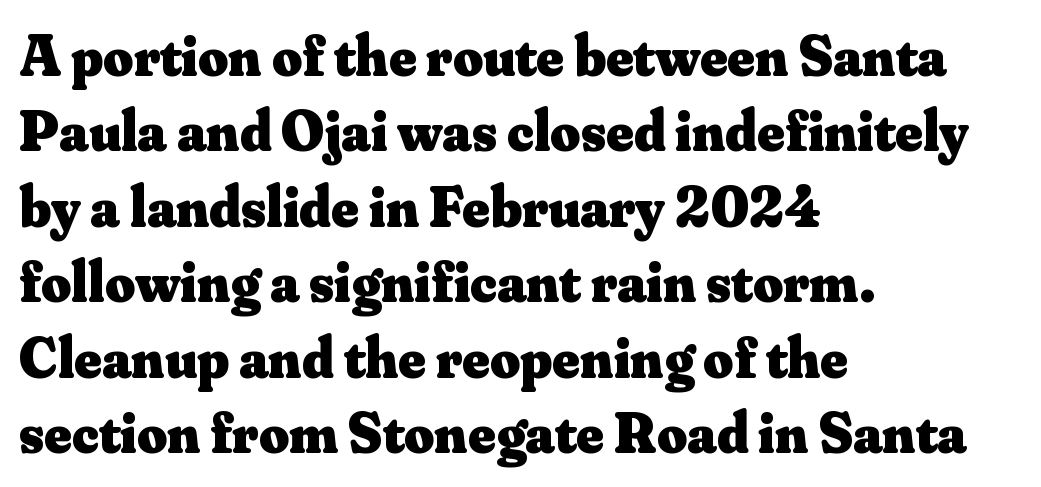
The image shows 58 px heavy serif type, upright; set left-aligned, normal line spacing (1.3x), normal letter spacing, not underlined; medium stroke contrast and a small x-height.
